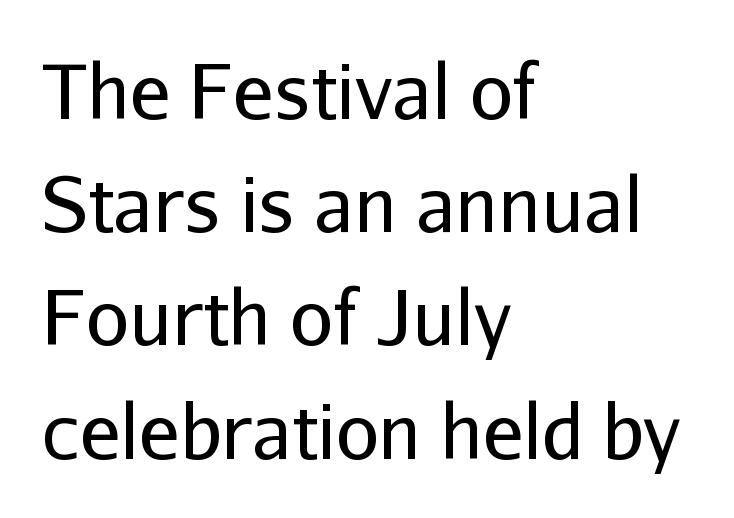
{"serif": "no", "italic": "no", "bold": "no", "weight": "regular", "width": "normal", "stroke_contrast": "low", "x_height": "medium", "monospaced": "no", "underline": "no", "align": "left", "line_spacing": "normal", "line_spacing_ratio": 1.49, "letter_spacing": "normal", "letter_spacing_em": 0.0, "glyph_px": 76}
